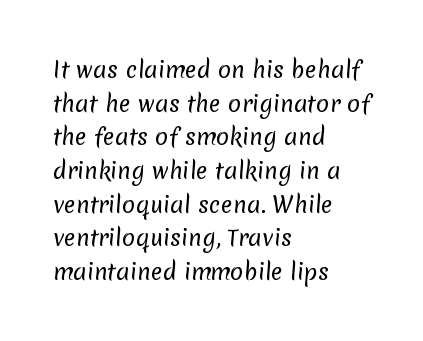
Q: Is the text bold? A: No.
Q: Is the text underlined? A: No.
Q: How is the paragraph aligned? A: Left-aligned.
Q: Is the spacing between letters normal or unusually wide? A: Normal.
Q: Is the spacing between lines tight, normal or loose? A: Normal.
